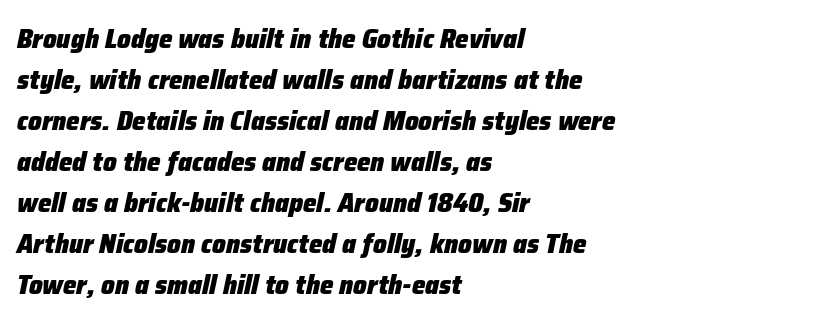
{"italic": "yes", "lean": "right", "slant_degrees": 12, "bold": "yes", "underline": "no", "align": "left", "line_spacing": "normal", "line_spacing_ratio": 1.52, "letter_spacing": "normal", "letter_spacing_em": 0.0, "glyph_px": 27}
